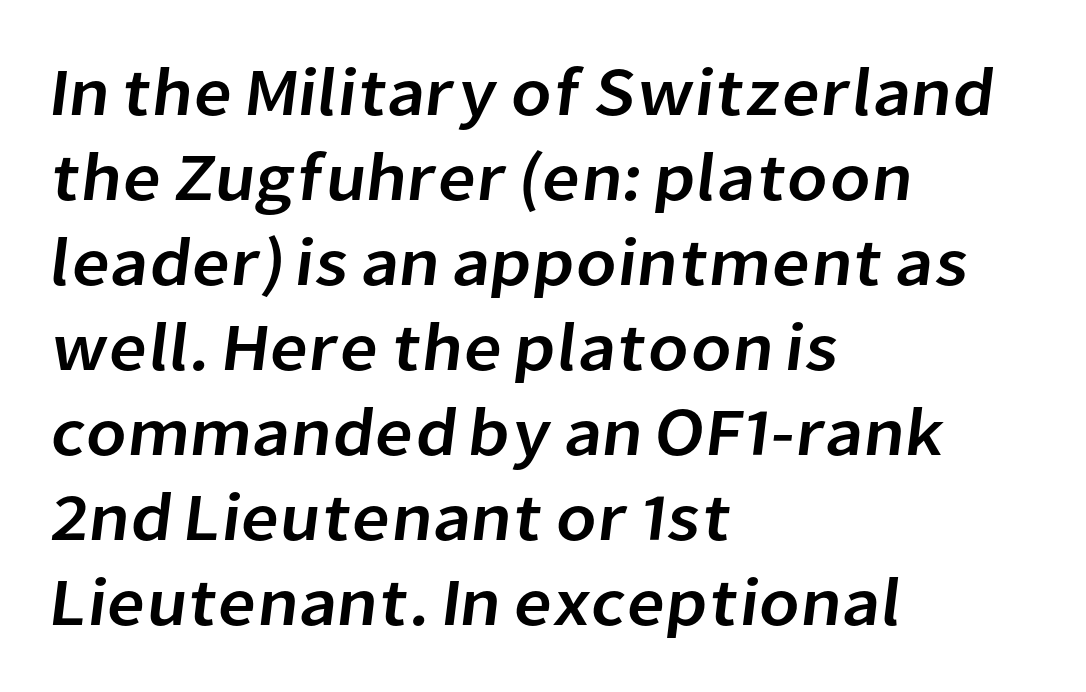
{"serif": "no", "width": "normal", "stroke_contrast": "low", "x_height": "medium", "monospaced": "no", "underline": "no", "align": "left", "line_spacing": "normal", "line_spacing_ratio": 1.25, "letter_spacing": "normal", "letter_spacing_em": 0.0, "glyph_px": 68}
